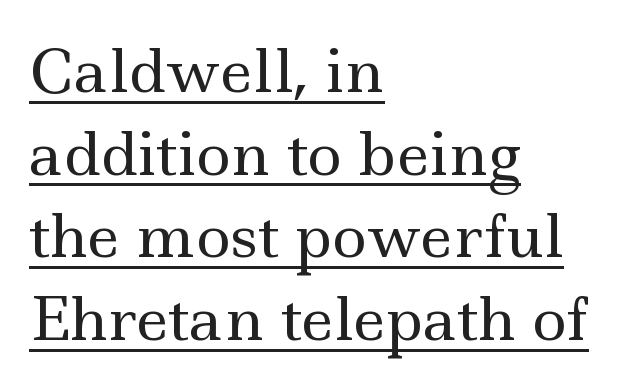
{"serif": "yes", "italic": "no", "bold": "no", "weight": "regular", "width": "wide", "x_height": "small", "monospaced": "no", "underline": "yes", "align": "left", "line_spacing": "normal", "line_spacing_ratio": 1.4, "letter_spacing": "normal", "letter_spacing_em": 0.0, "glyph_px": 59}
